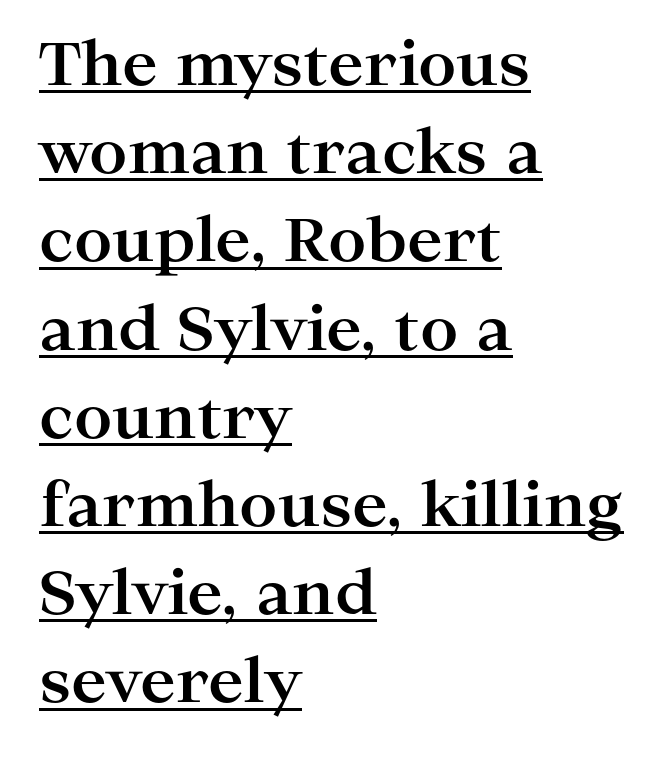
Horizontally, the lines are justified to the leading edge only. Character widths vary here, with narrow letters taking less room than wide ones. In terms of letterform style, serifs are clearly present. Every character sits straight up, as roman type does.
